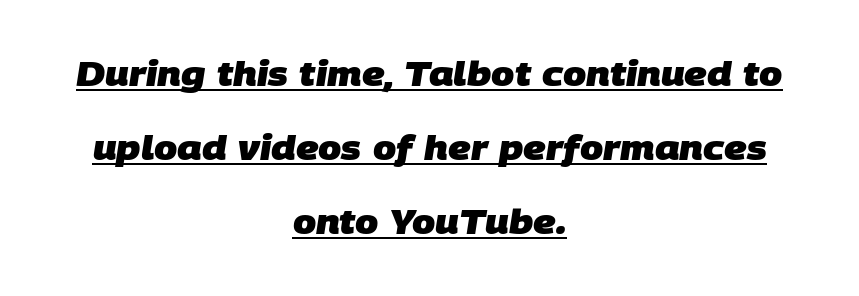
The image shows 33 px heavy sans-serif type; set centered, loose line spacing (2.24x), normal letter spacing, underlined; low stroke contrast and a large x-height.
